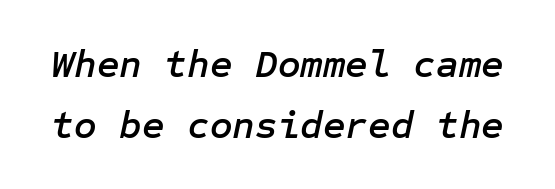
{"italic": "yes", "lean": "right", "slant_degrees": 12, "width": "normal", "stroke_contrast": "low", "x_height": "medium", "underline": "no", "line_spacing": "normal", "line_spacing_ratio": 1.56, "letter_spacing": "normal", "letter_spacing_em": 0.0, "glyph_px": 39}
